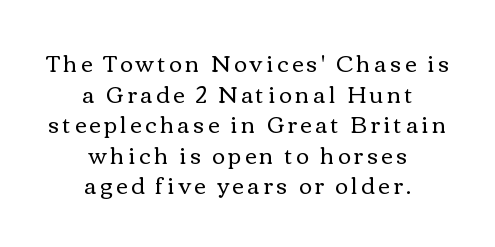
The space beneath each line is pristine and unruled. Baseline-to-baseline distance is the conventional proportion of letter height. Stem width sits at or under what a default text font uses. It's the straight-up-and-down kind of type. Line starts and ends both wander, symmetrically.
